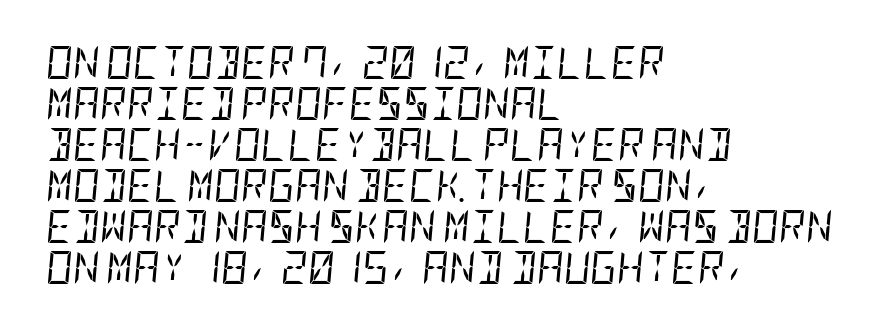
The image shows 33 px regular-weight, condensed type, italic (leaning right); set left-aligned, line spacing 1.24x, normal letter spacing, not underlined; low stroke contrast and a large x-height.
